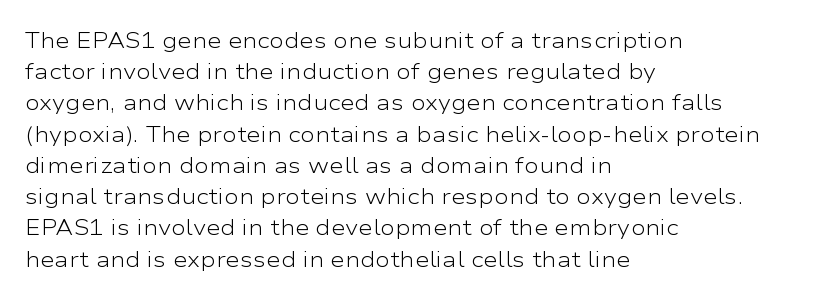
Every row of glyphs begins at an identical x-position on the left. The typesetting does not lean heavy: it is not bold. One glance says typical: line gaps are just what's usual. Underlining? Definitely not there.
